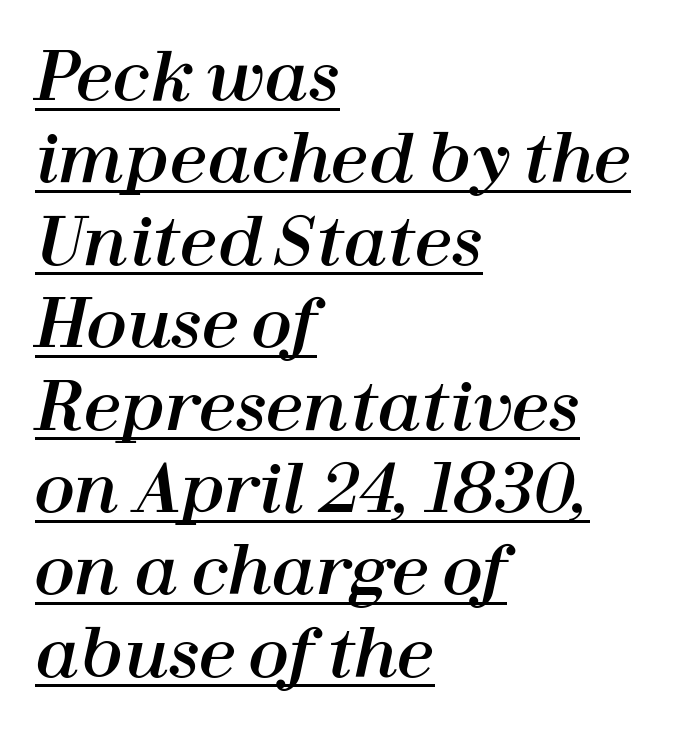
{"italic": "yes", "lean": "right", "slant_degrees": 12, "width": "normal", "stroke_contrast": "high", "x_height": "medium", "monospaced": "no", "underline": "yes", "align": "left", "line_spacing_ratio": 1.23, "letter_spacing": "normal", "letter_spacing_em": 0.0, "glyph_px": 67}
